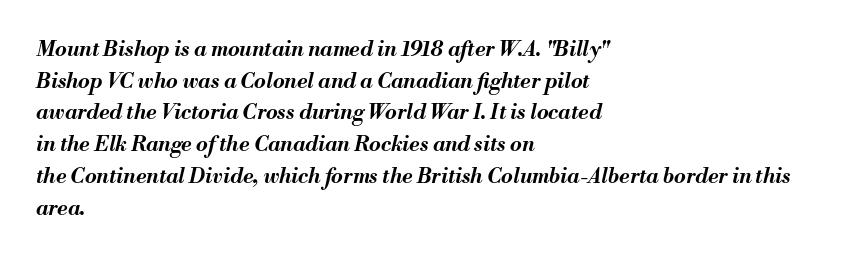
The image shows 21 px bold type, italic (leaning right); set left-aligned, normal line spacing (1.51x), normal letter spacing, not underlined.
